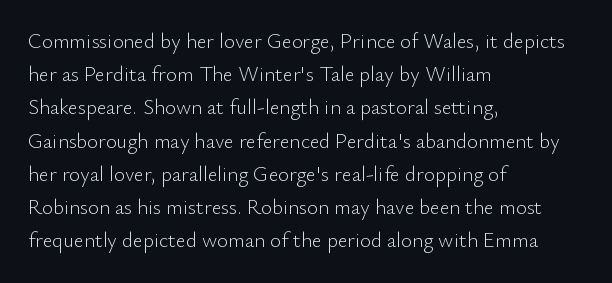
{"italic": "no", "bold": "no", "underline": "no", "align": "left", "line_spacing": "normal", "line_spacing_ratio": 1.58, "letter_spacing": "normal", "letter_spacing_em": 0.0, "glyph_px": 21}
